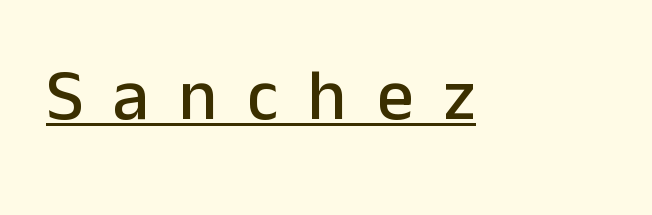
The image shows 72 px sans-serif type, upright; set unusually wide letter spacing (+0.41 em), underlined; low stroke contrast and a medium x-height.
